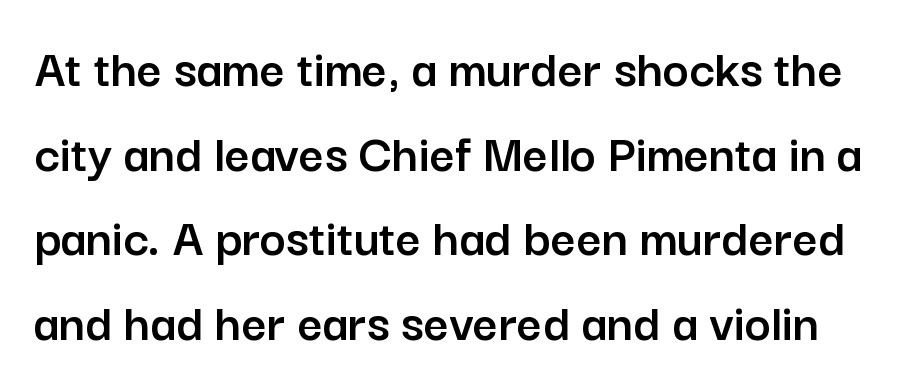
Q: Is the text italic (slanted)? A: No, it is upright.
Q: Is the typeface a serif or a sans-serif typeface? A: Sans-serif.
Q: Is the text underlined? A: No.
Q: Is the spacing between letters normal or unusually wide? A: Normal.
Q: Is the spacing between lines tight, normal or loose? A: Normal.
Q: Width (condensed, normal, or wide)? A: Normal.
Q: Stroke contrast? A: Low.
Q: x-height? A: Medium.
Q: Monospaced? A: No.
